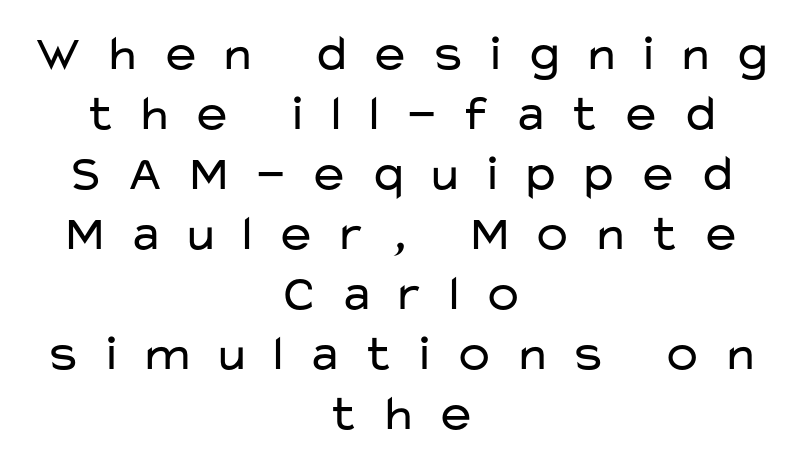
{"serif": "no", "italic": "no", "bold": "no", "weight": "regular", "width": "wide", "stroke_contrast": "low", "x_height": "medium", "monospaced": "no", "underline": "no", "align": "center", "line_spacing_ratio": 1.2, "letter_spacing": "wide", "letter_spacing_em": 0.38, "glyph_px": 50}
